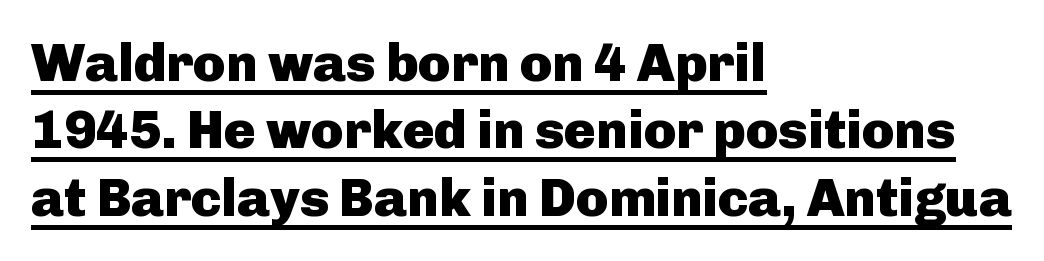
Q: Is the text bold? A: Yes.
Q: Is the text italic (slanted)? A: No, it is upright.
Q: Is the typeface a serif or a sans-serif typeface? A: Sans-serif.
Q: Is the text underlined? A: Yes.
Q: How is the paragraph aligned? A: Left-aligned.
Q: Is the spacing between letters normal or unusually wide? A: Normal.
Q: Is the spacing between lines tight, normal or loose? A: Normal.
Q: Width (condensed, normal, or wide)? A: Normal.
Q: Stroke contrast? A: Low.
Q: x-height? A: Medium.
Q: Monospaced? A: No.
